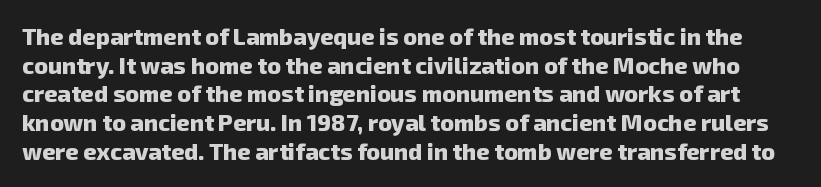
The image shows 23 px bold type; set normal line spacing (1.25x), normal letter spacing, not underlined.
